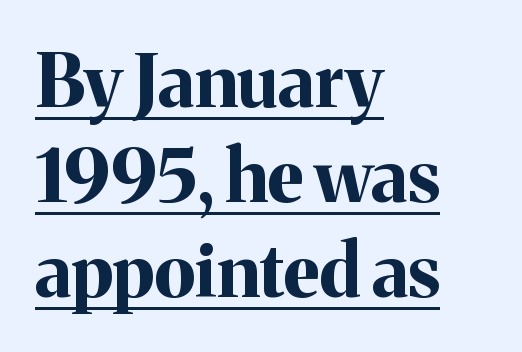
Q: Is the text bold? A: Yes.
Q: Is the text italic (slanted)? A: No, it is upright.
Q: Is the typeface a serif or a sans-serif typeface? A: Serif.
Q: Is the text underlined? A: Yes.
Q: How is the paragraph aligned? A: Left-aligned.
Q: Is the spacing between letters normal or unusually wide? A: Normal.
Q: Is the spacing between lines tight, normal or loose? A: Normal.
Q: Width (condensed, normal, or wide)? A: Normal.
Q: Stroke contrast? A: Medium.
Q: x-height? A: Medium.
Q: Monospaced? A: No.
